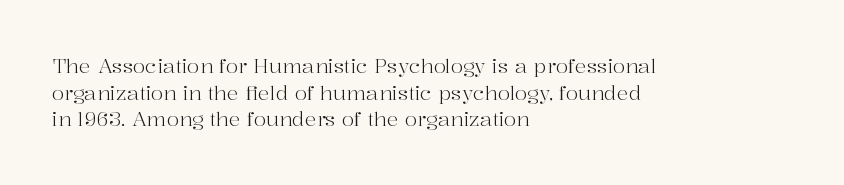
Q: Is the text bold? A: No.
Q: Is the text italic (slanted)? A: No, it is upright.
Q: Is the text underlined? A: No.
Q: How is the paragraph aligned? A: Left-aligned.
Q: Is the spacing between letters normal or unusually wide? A: Normal.
Q: Is the spacing between lines tight, normal or loose? A: Normal.
